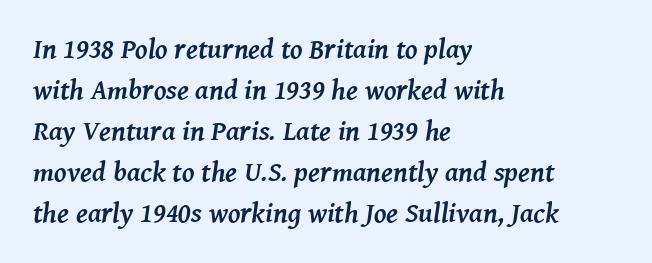
The designer left line spacing at the default. Looks like regular typesetting: each glyph gets only the width it needs. Typeset ragged right — the left edge is the straight one. Designer's note — italics engaged. This is serif lettering, the kind often seen in printed books.
